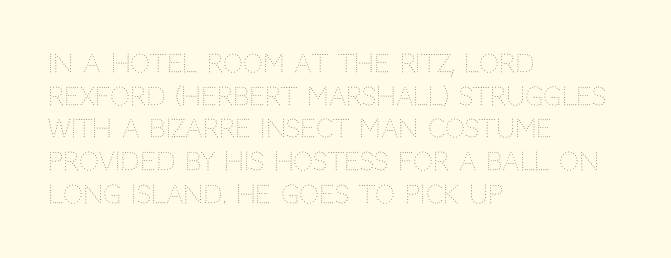
What's the leading like? Ordinary, nothing unusual. The passage shown has conventional tracking throughout. The typography opts for an upright posture over an oblique one. The passage is arranged the way most books set body copy — flush left.
